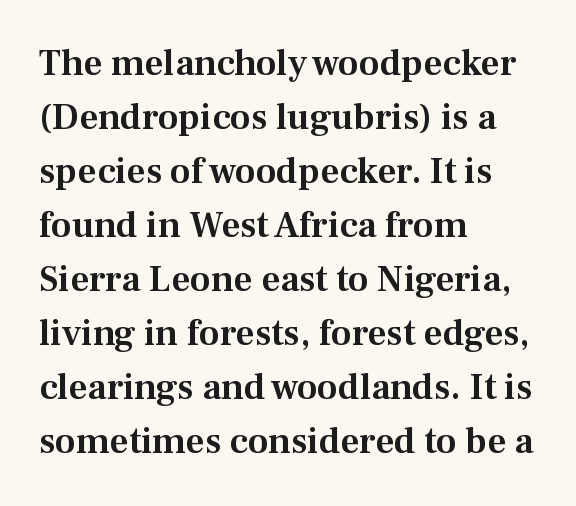
The image shows 37 px serif type, upright; set left-aligned, normal line spacing (1.46x), normal letter spacing, not underlined; medium stroke contrast and a medium x-height.
